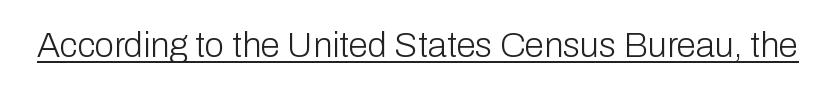
The passage shown is typeset with a sans-serif family. Do the characters align in a grid? No, the font is proportional. Does the lettering tilt? It doesn't — this is upright. Like a heading marked for emphasis, these lines bear an underscore. Honestly, the letter spacing is just normal — you wouldn't notice it.
